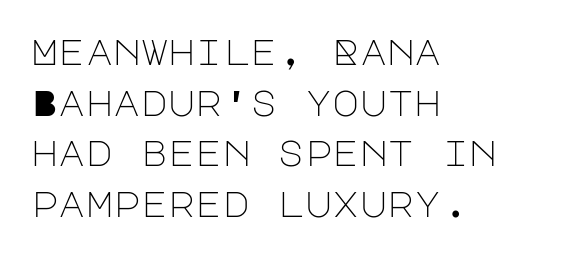
{"serif": "no", "italic": "no", "bold": "no", "weight": "light", "width": "normal", "stroke_contrast": "low", "x_height": "large", "underline": "no", "align": "left", "line_spacing": "normal", "line_spacing_ratio": 1.37, "letter_spacing": "normal", "letter_spacing_em": 0.0, "glyph_px": 37}
